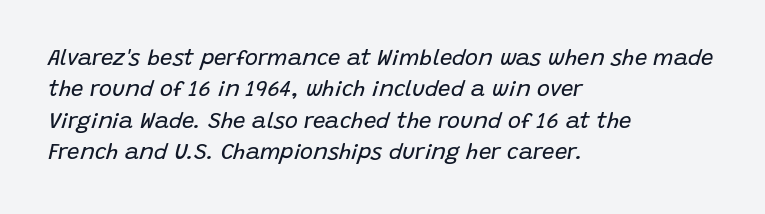
Q: Is the text bold? A: No.
Q: Is the text italic (slanted)? A: Yes, it leans right by about 15 degrees.
Q: Is the text underlined? A: No.
Q: How is the paragraph aligned? A: Left-aligned.
Q: Is the spacing between letters normal or unusually wide? A: Normal.
Q: Is the spacing between lines tight, normal or loose? A: Normal.
